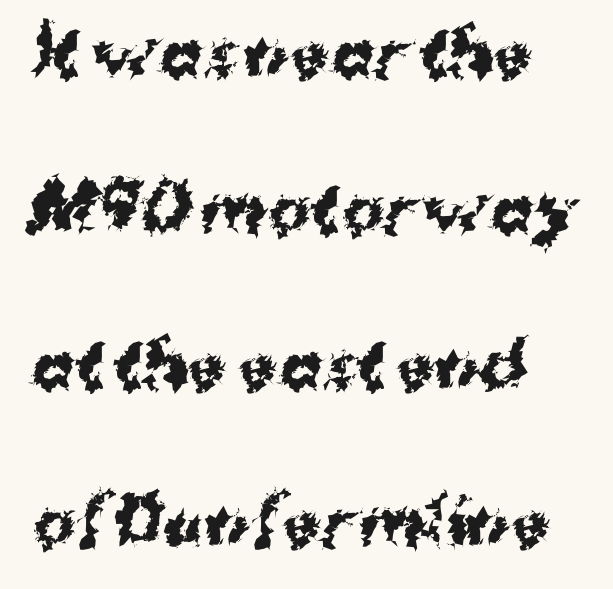
Q: Is the text bold? A: Yes.
Q: Is the text italic (slanted)? A: Yes.
Q: Is the typeface a serif or a sans-serif typeface? A: Sans-serif.
Q: Is the text underlined? A: No.
Q: How is the paragraph aligned? A: Left-aligned.
Q: Is the spacing between letters normal or unusually wide? A: Normal.
Q: Is the spacing between lines tight, normal or loose? A: Loose.
Q: Width (condensed, normal, or wide)? A: Normal.
Q: Stroke contrast? A: Medium.
Q: x-height? A: Medium.
Q: Monospaced? A: No.
